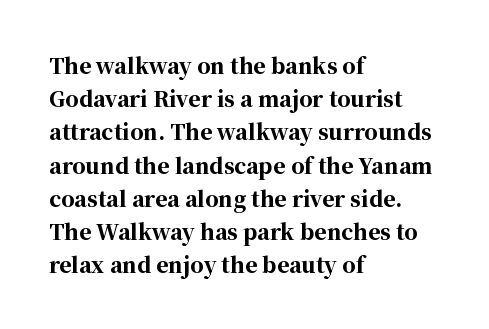
The image shows 21 px bold type, upright; set left-aligned, normal line spacing (1.58x), normal letter spacing, not underlined.
